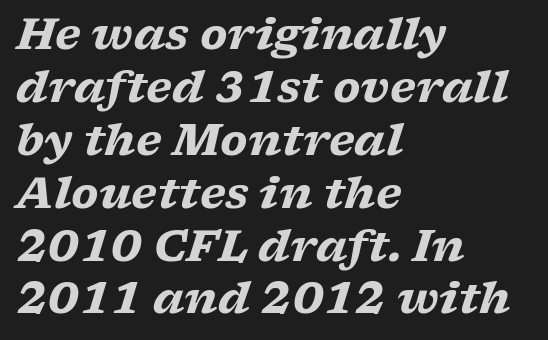
Is the letter spacing exaggerated? No — it looks like the ordinary default. Any mark beneath the type? The region is blank. Where is the straight margin? On the left. Notice how thick the strokes are: this is what a full bold looks like.
